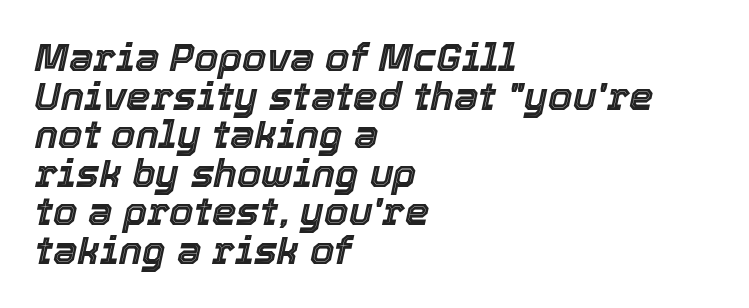
Q: Is the text italic (slanted)? A: Yes, it leans right by about 12 degrees.
Q: Is the text underlined? A: No.
Q: How is the paragraph aligned? A: Left-aligned.
Q: Is the spacing between letters normal or unusually wide? A: Normal.
Q: Is the spacing between lines tight, normal or loose? A: Tight.
Q: Width (condensed, normal, or wide)? A: Normal.
Q: x-height? A: Medium.
Q: Monospaced? A: No.
